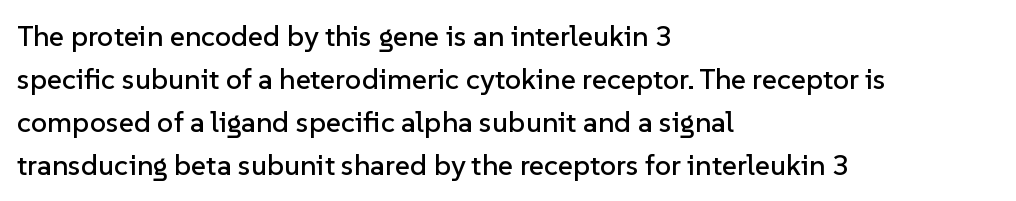
{"serif": "no", "italic": "no", "width": "normal", "stroke_contrast": "low", "x_height": "medium", "monospaced": "no", "underline": "no", "align": "left", "line_spacing": "normal", "line_spacing_ratio": 1.48, "letter_spacing": "normal", "letter_spacing_em": 0.0, "glyph_px": 29}
